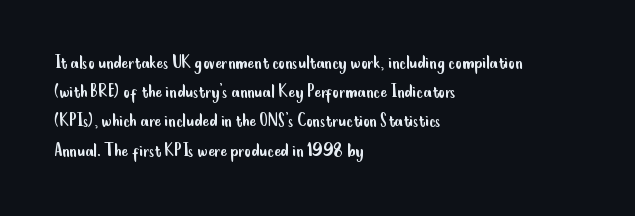
Q: Is the text bold? A: No.
Q: Is the text italic (slanted)? A: No, it is upright.
Q: Is the text underlined? A: No.
Q: How is the paragraph aligned? A: Left-aligned.
Q: Is the spacing between letters normal or unusually wide? A: Normal.
Q: Is the spacing between lines tight, normal or loose? A: Normal.
